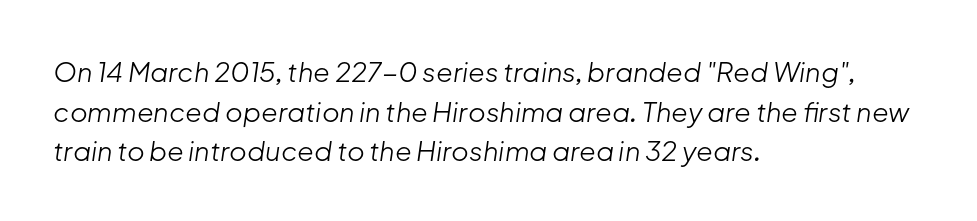
Q: Is the text bold? A: No.
Q: Is the text italic (slanted)? A: Yes, it leans right by about 8 degrees.
Q: Is the text underlined? A: No.
Q: How is the paragraph aligned? A: Left-aligned.
Q: Is the spacing between letters normal or unusually wide? A: Normal.
Q: Is the spacing between lines tight, normal or loose? A: Normal.
